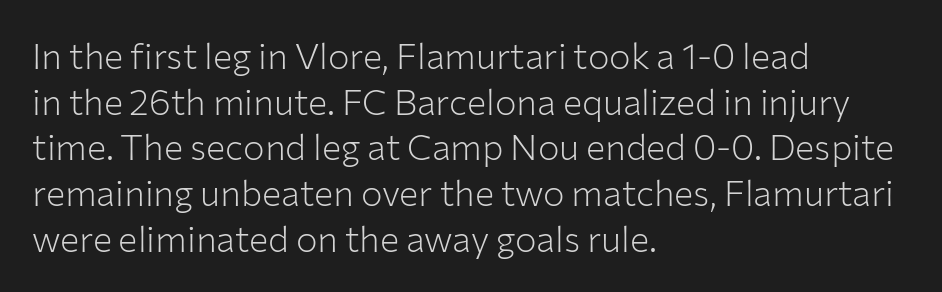
The image shows 36 px light sans-serif type, upright; set left-aligned, normal line spacing (1.27x), normal letter spacing, not underlined; low stroke contrast and a medium x-height.
